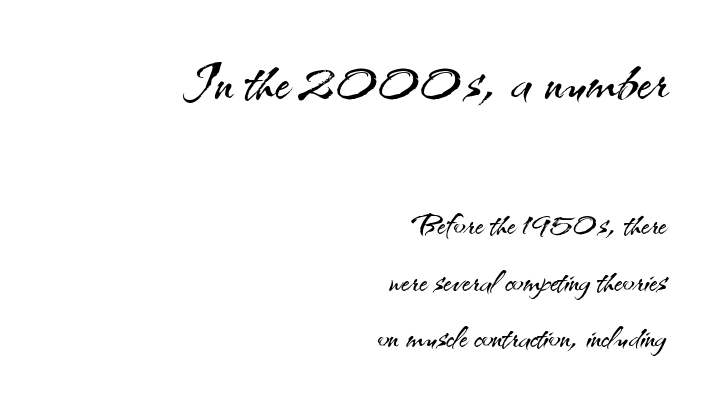
The image shows 77 px light sans-serif type; set right-aligned, normal line spacing (1.29x), normal letter spacing, not underlined; the first (top) block is 1.75x larger; medium stroke contrast and a small x-height.
